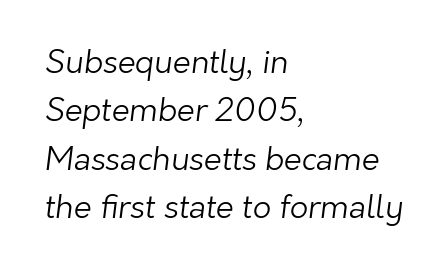
Q: Is the text bold? A: No.
Q: Is the typeface a serif or a sans-serif typeface? A: Sans-serif.
Q: Is the text underlined? A: No.
Q: How is the paragraph aligned? A: Left-aligned.
Q: Is the spacing between letters normal or unusually wide? A: Normal.
Q: Is the spacing between lines tight, normal or loose? A: Normal.
Q: Width (condensed, normal, or wide)? A: Normal.
Q: Stroke contrast? A: Low.
Q: x-height? A: Medium.
Q: Monospaced? A: No.
